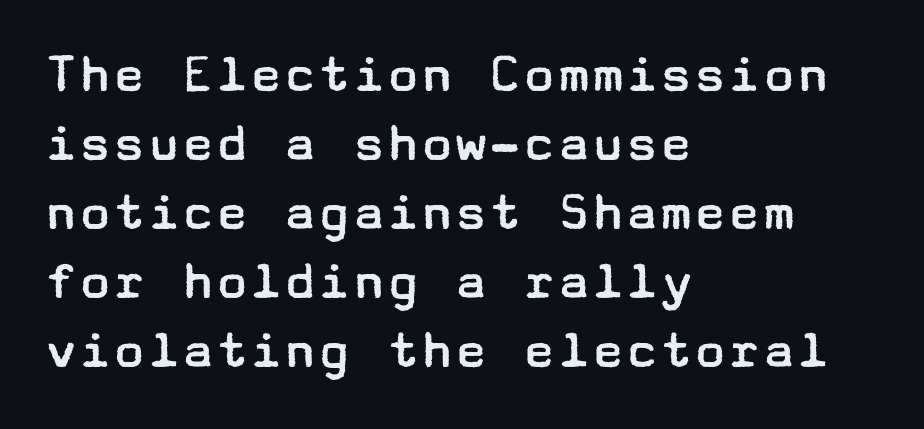
The image shows 57 px regular-weight, wide sans-serif type, upright; set left-aligned, line spacing 1.21x, normal letter spacing, not underlined; low stroke contrast and a medium x-height.
